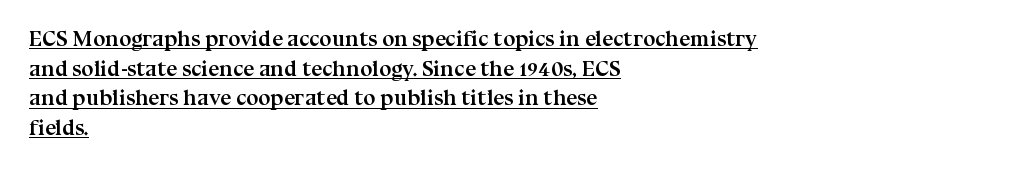
The image shows 22 px bold type, upright; set left-aligned, normal line spacing (1.35x), normal letter spacing, underlined.
